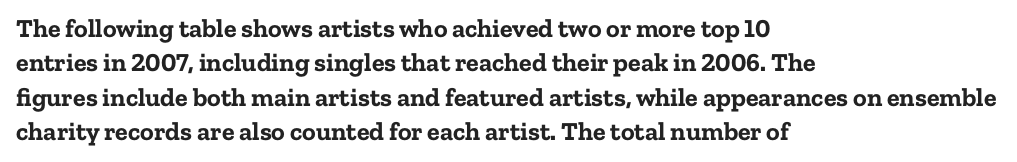
{"italic": "no", "bold": "yes", "underline": "no", "align": "left", "line_spacing": "normal", "line_spacing_ratio": 1.32, "letter_spacing": "normal", "letter_spacing_em": 0.0, "glyph_px": 26}
